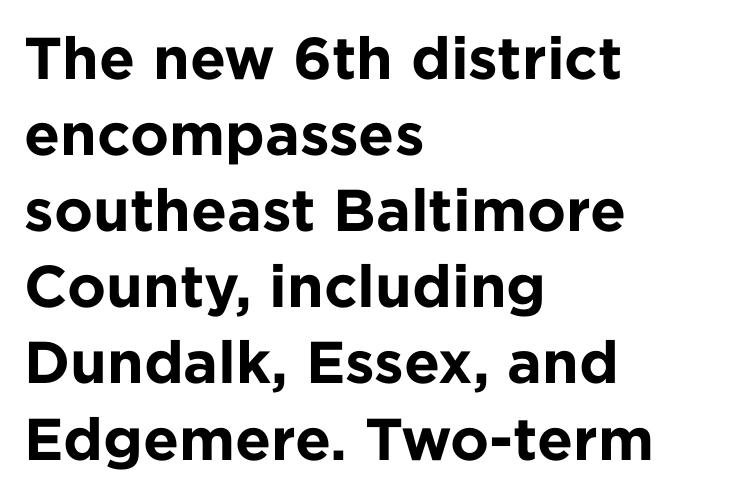
{"serif": "no", "italic": "no", "bold": "yes", "weight": "bold", "width": "normal", "stroke_contrast": "low", "x_height": "medium", "monospaced": "no", "underline": "no", "align": "left", "line_spacing": "normal", "line_spacing_ratio": 1.29, "letter_spacing": "normal", "letter_spacing_em": 0.0, "glyph_px": 59}
